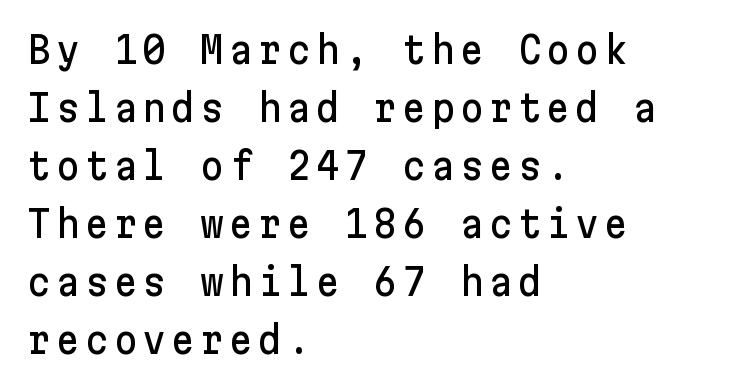
Q: Is the text italic (slanted)? A: No, it is upright.
Q: Is the typeface a serif or a sans-serif typeface? A: Sans-serif.
Q: Is the text underlined? A: No.
Q: How is the paragraph aligned? A: Left-aligned.
Q: Is the spacing between lines tight, normal or loose? A: Normal.
Q: Width (condensed, normal, or wide)? A: Normal.
Q: Stroke contrast? A: Low.
Q: x-height? A: Medium.
